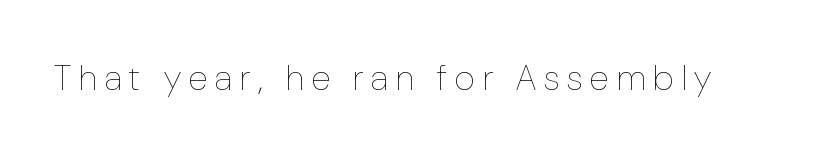
Honestly, the letter spacing is so wide it's the main thing you notice. The specimen omits any rule beneath the text block's lines. The strokes carry an ordinary text weight at most. Spacing verdict: proportional, widths tailored to each character. Ascenders rise straight up at ninety degrees.
